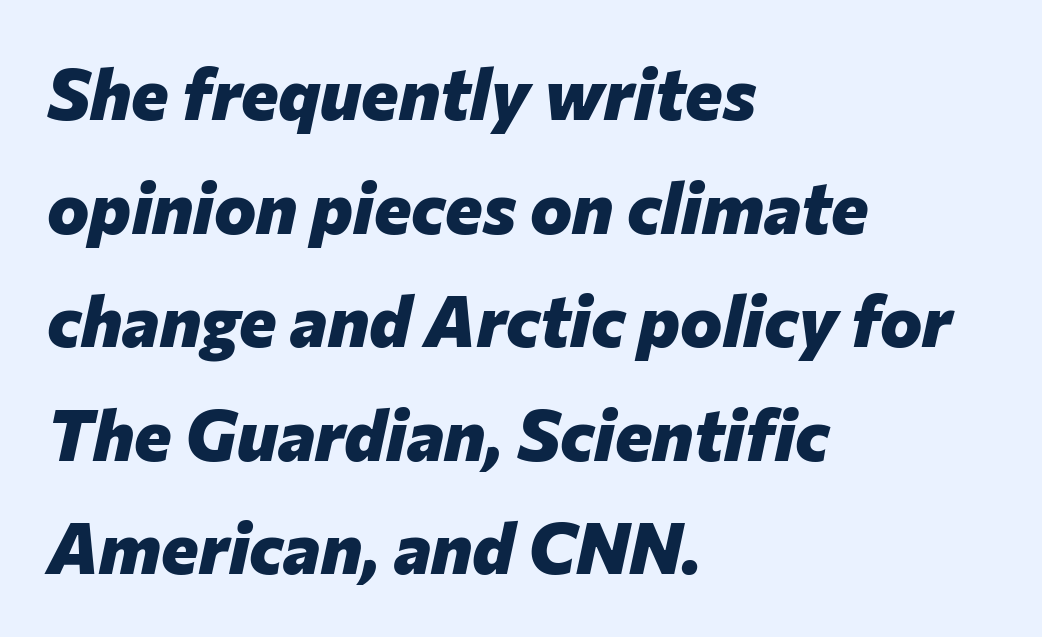
The image shows 71 px heavy type, italic (leaning right); set left-aligned, normal line spacing (1.6x), normal letter spacing, not underlined; low stroke contrast and a medium x-height.
